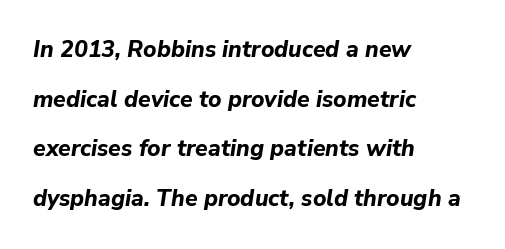
How would I describe the line gaps? Wide and relaxed. Descenders are the only things crossing below the line. The type is set solid horizontally, with unmodified tracking. The glyphs have the mass of a bold cut. The font's italic variant was chosen for this text. The lines in this sample share a left origin and differ only in where they stop.
